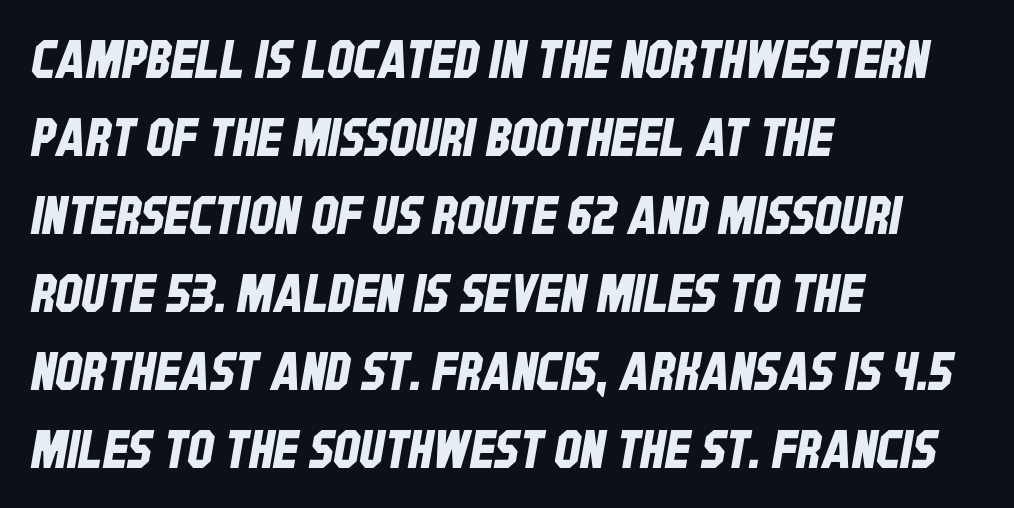
{"serif": "no", "width": "condensed", "stroke_contrast": "low", "x_height": "large", "monospaced": "no", "underline": "no", "align": "left", "line_spacing": "normal", "line_spacing_ratio": 1.5, "letter_spacing": "normal", "letter_spacing_em": 0.0, "glyph_px": 52}
